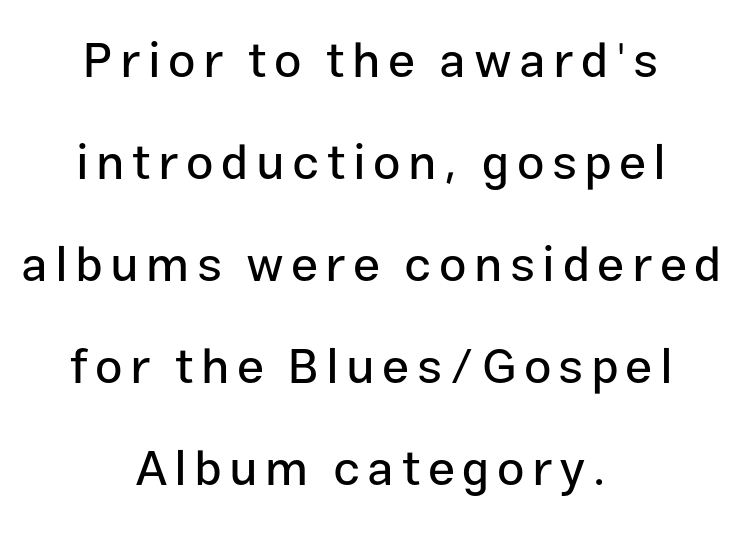
The image shows 49 px sans-serif type, upright; set centered, loose line spacing (2.08x), not underlined; low stroke contrast and a medium x-height.
